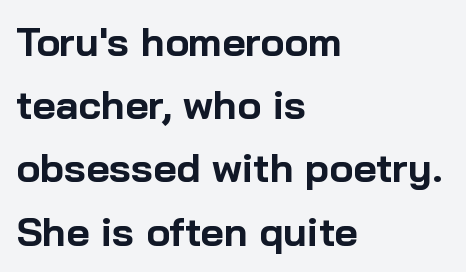
Do the characters align in a grid? No, the font is proportional. The glyphs in this specimen are sans serif. The passage shown is emphatically bold. Vertical spacing — default.
